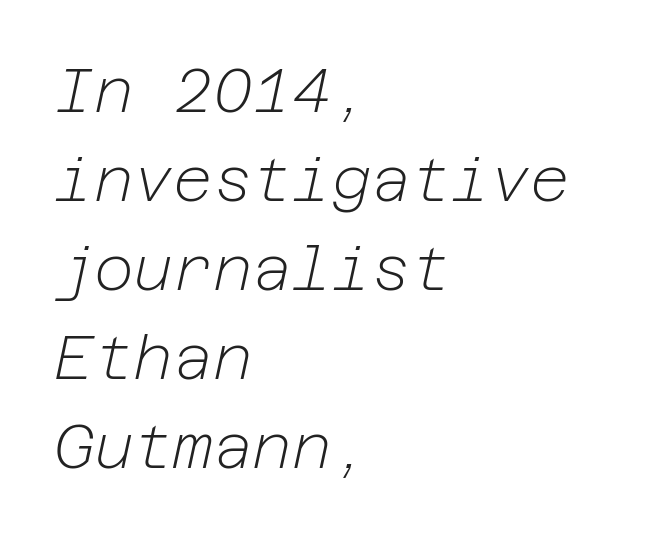
Q: Is the text bold? A: No.
Q: Is the text italic (slanted)? A: Yes, it leans right by about 12 degrees.
Q: Is the text underlined? A: No.
Q: How is the paragraph aligned? A: Left-aligned.
Q: Is the spacing between letters normal or unusually wide? A: Normal.
Q: Is the spacing between lines tight, normal or loose? A: Normal.
Q: Width (condensed, normal, or wide)? A: Normal.
Q: Stroke contrast? A: Low.
Q: x-height? A: Medium.
